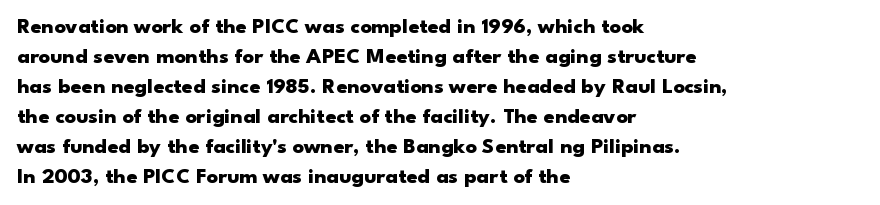
Q: Is the text bold? A: Yes.
Q: Is the text italic (slanted)? A: No, it is upright.
Q: Is the text underlined? A: No.
Q: How is the paragraph aligned? A: Left-aligned.
Q: Is the spacing between letters normal or unusually wide? A: Normal.
Q: Is the spacing between lines tight, normal or loose? A: Normal.
